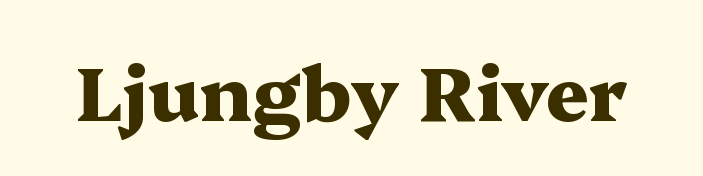
{"serif": "yes", "italic": "no", "bold": "yes", "weight": "heavy", "width": "wide", "stroke_contrast": "medium", "x_height": "medium", "monospaced": "no", "underline": "no", "letter_spacing": "normal", "letter_spacing_em": 0.0, "glyph_px": 76}
